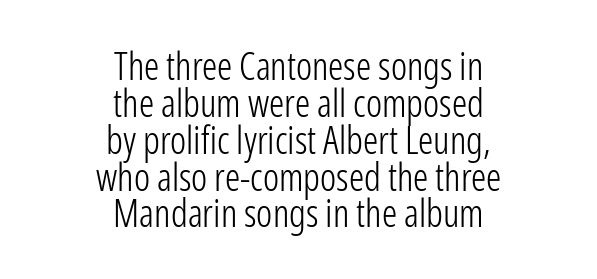
The image shows 38 px light, condensed sans-serif type, upright; set centered, tight line spacing (0.97x), normal letter spacing, not underlined; low stroke contrast and a medium x-height.
